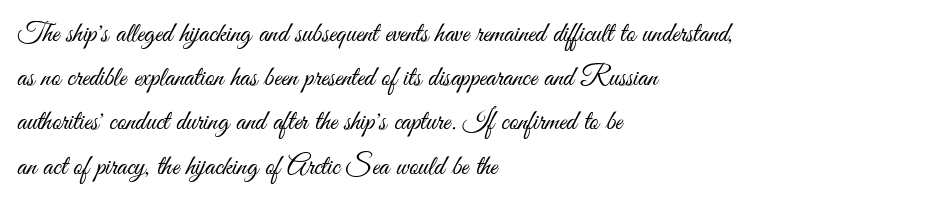
The letterforms sit at book weight or below. Honestly, the row spacing looks completely unremarkable. Plain, unruled lines of type. Inter-character spacing is left at the font's built-in metrics.
